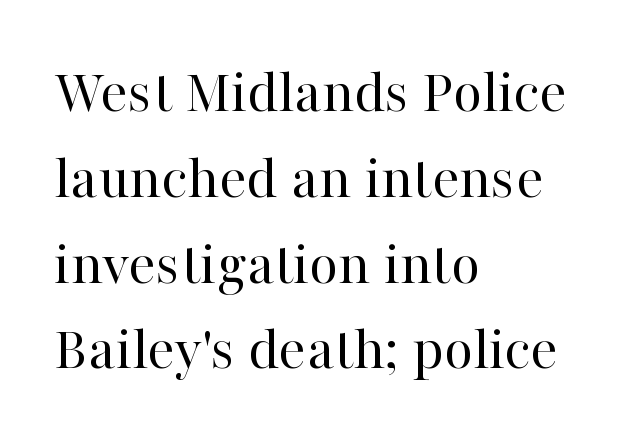
{"serif": "yes", "italic": "no", "bold": "no", "weight": "regular", "width": "normal", "stroke_contrast": "high", "x_height": "medium", "monospaced": "no", "underline": "no", "align": "left", "line_spacing": "normal", "line_spacing_ratio": 1.34, "letter_spacing": "normal", "letter_spacing_em": 0.0, "glyph_px": 64}
